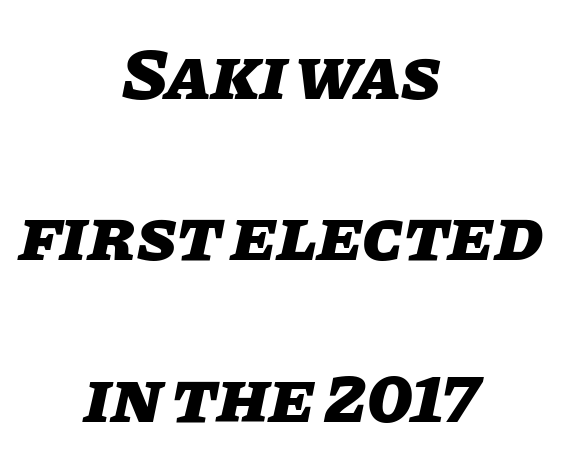
Every character sits at an angle, as italics do. The whitespace from short lines is split evenly between both sides. Typesetter's note: full bold, strokes at maximum text heaviness. Students, observe: this is what heavily led, spacious text looks like. A clean baseline with only descenders dipping below it.
